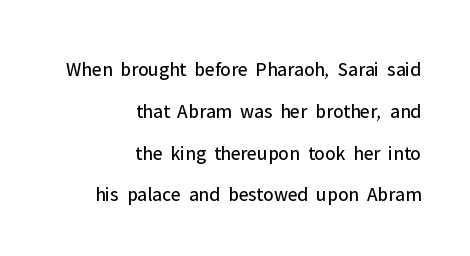
Q: Is the text bold? A: No.
Q: Is the text italic (slanted)? A: No, it is upright.
Q: Is the text underlined? A: No.
Q: How is the paragraph aligned? A: Right-aligned.
Q: Is the spacing between letters normal or unusually wide? A: Normal.
Q: Is the spacing between lines tight, normal or loose? A: Loose.
